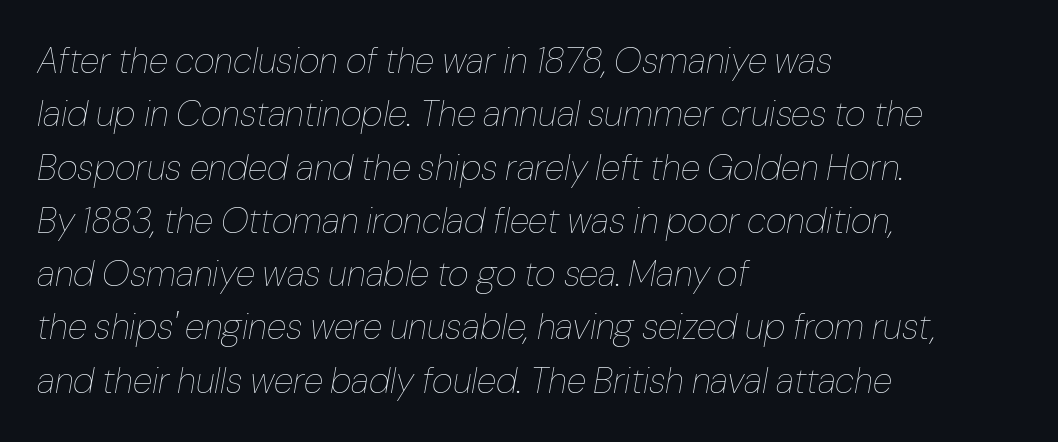
{"italic": "yes", "lean": "right", "slant_degrees": 10, "bold": "no", "weight": "thin", "width": "normal", "stroke_contrast": "low", "x_height": "medium", "monospaced": "no", "underline": "no", "align": "left", "line_spacing": "normal", "line_spacing_ratio": 1.48, "letter_spacing": "normal", "letter_spacing_em": 0.0, "glyph_px": 36}
